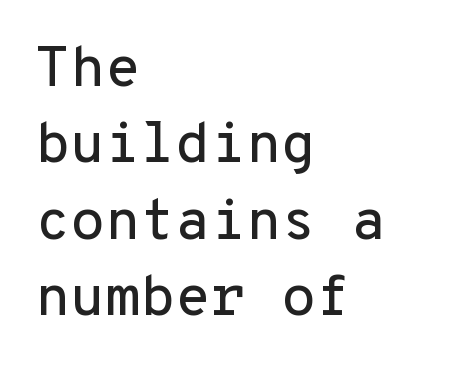
The image shows 57 px sans-serif type, upright, monospaced; set left-aligned, normal line spacing (1.34x), normal letter spacing, not underlined; low stroke contrast and a medium x-height.
